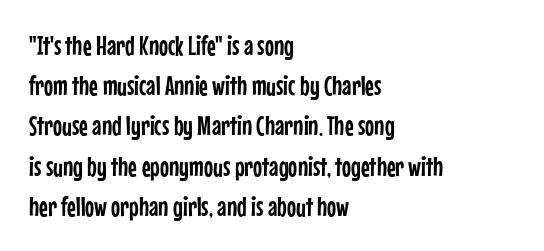
{"italic": "no", "underline": "no", "align": "left", "line_spacing": "normal", "line_spacing_ratio": 1.49, "letter_spacing": "normal", "letter_spacing_em": 0.0, "glyph_px": 27}
